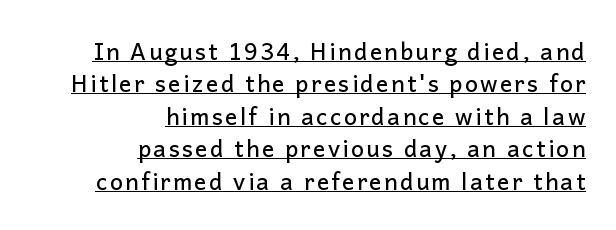
This is underlined copy, the kind a proofreader might mark for attention. The designer left line spacing at the default. Leftover space on each line is placed entirely before the opening word. Upright lettering throughout.
